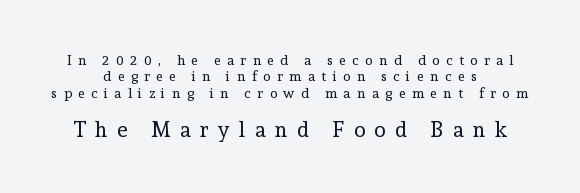
{"italic": "no", "bold": "no", "underline": "no", "line_spacing_ratio": 1.17, "letter_spacing": "wide", "letter_spacing_em": 0.45, "larger_block": "second", "size_ratio": 1.5, "glyph_px": 21}
